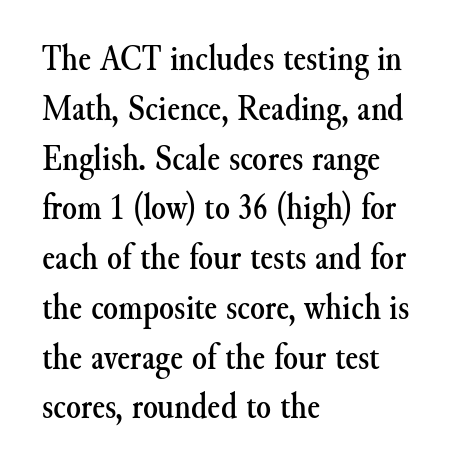
Q: Is the text italic (slanted)? A: No, it is upright.
Q: Is the typeface a serif or a sans-serif typeface? A: Serif.
Q: Is the text underlined? A: No.
Q: How is the paragraph aligned? A: Left-aligned.
Q: Is the spacing between letters normal or unusually wide? A: Normal.
Q: Is the spacing between lines tight, normal or loose? A: Normal.
Q: Width (condensed, normal, or wide)? A: Normal.
Q: Stroke contrast? A: Medium.
Q: x-height? A: Small.
Q: Monospaced? A: No.
